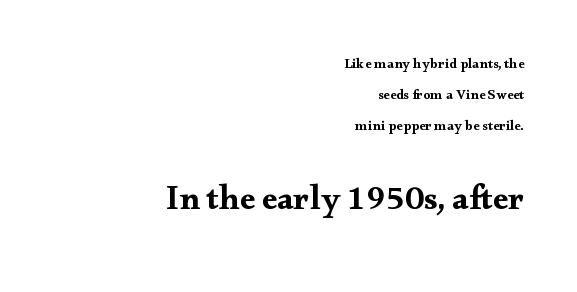
The image shows 34 px wide serif type, upright; set right-aligned, loose line spacing (2.2x), normal letter spacing, not underlined; the second (bottom) block is 2.43x larger; medium stroke contrast and a small x-height.
